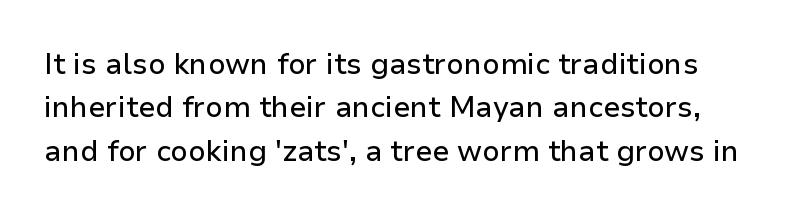
{"serif": "no", "italic": "no", "width": "normal", "stroke_contrast": "low", "x_height": "medium", "monospaced": "no", "underline": "no", "line_spacing": "normal", "line_spacing_ratio": 1.5, "letter_spacing": "normal", "letter_spacing_em": 0.0, "glyph_px": 29}
